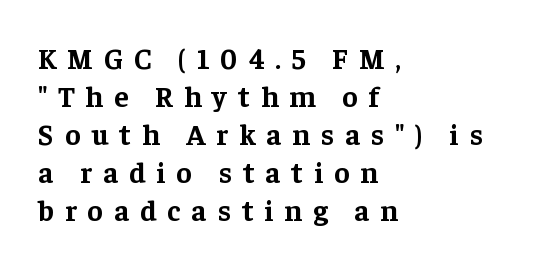
{"serif": "yes", "italic": "no", "bold": "yes", "weight": "bold", "width": "normal", "stroke_contrast": "low", "x_height": "medium", "monospaced": "no", "underline": "no", "align": "left", "line_spacing": "normal", "line_spacing_ratio": 1.31, "letter_spacing": "wide", "letter_spacing_em": 0.38, "glyph_px": 29}
